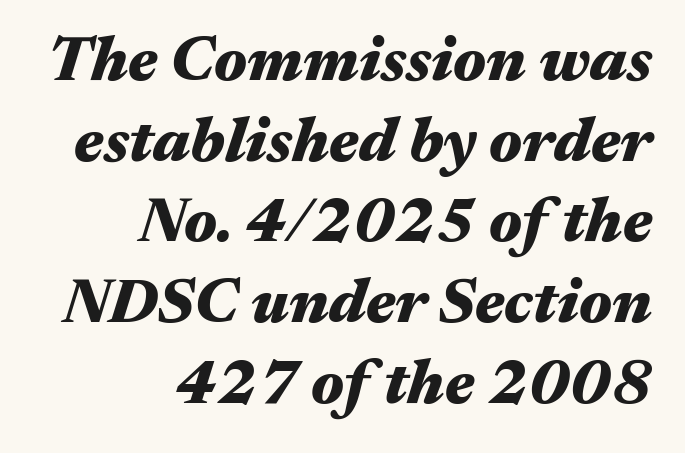
The image shows 63 px heavy, wide type, italic (leaning right); set right-aligned, normal line spacing (1.28x), normal letter spacing, not underlined; medium stroke contrast and a medium x-height.
